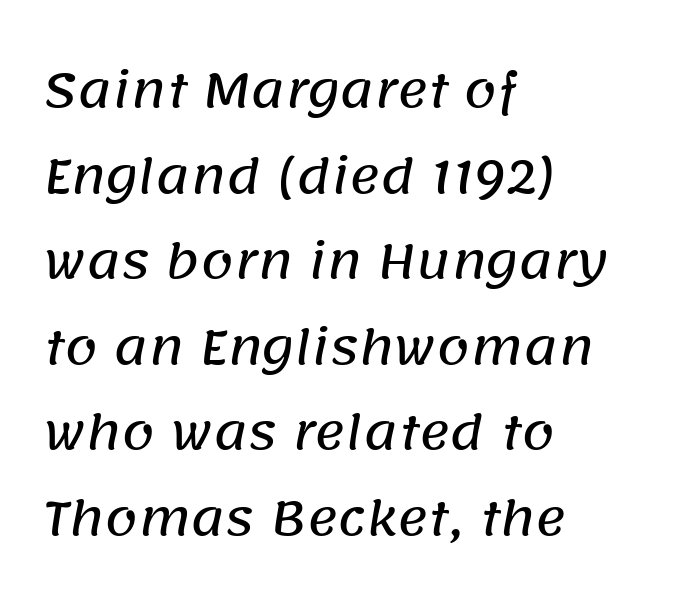
The image shows 47 px sans-serif type; set left-aligned, line spacing 1.82x, normal letter spacing, not underlined; low stroke contrast and a large x-height.
